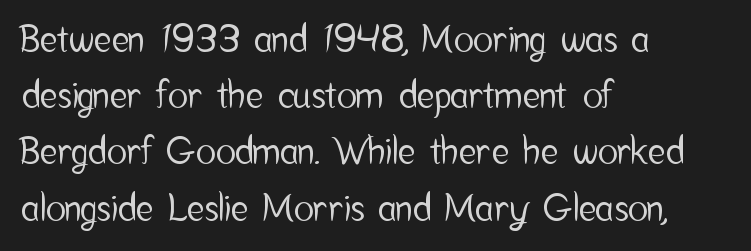
A roman cut, with each character standing at attention. Check under the words: just untouched page. Nope, no serifs anywhere on these letters. Whoever set this chose a conventional vertical rhythm. Short note: letters normally spaced.
